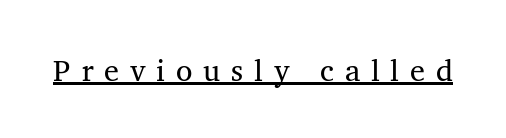
Q: Is the text bold? A: No.
Q: Is the text italic (slanted)? A: No, it is upright.
Q: Is the typeface a serif or a sans-serif typeface? A: Serif.
Q: Is the text underlined? A: Yes.
Q: Is the spacing between letters normal or unusually wide? A: Unusually wide.
Q: Width (condensed, normal, or wide)? A: Normal.
Q: Stroke contrast? A: Medium.
Q: x-height? A: Medium.
Q: Monospaced? A: No.
